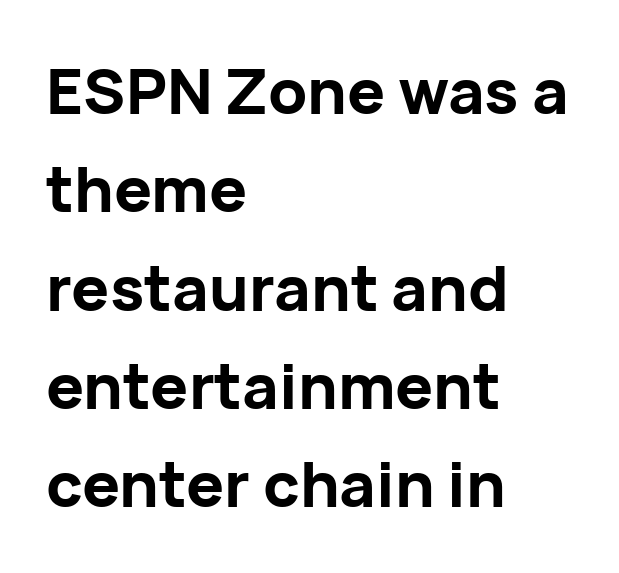
Do the letters lean? They stand straight. The rendering uses natural spacing where letterforms have individual widths. Decoration check: the copy has no underline. A dark, heavy texture on the line: the type is bold. Does the copy run flush right? No — it runs flush left. Observe the ordinary spacing: letters are neighbours, not strangers.
